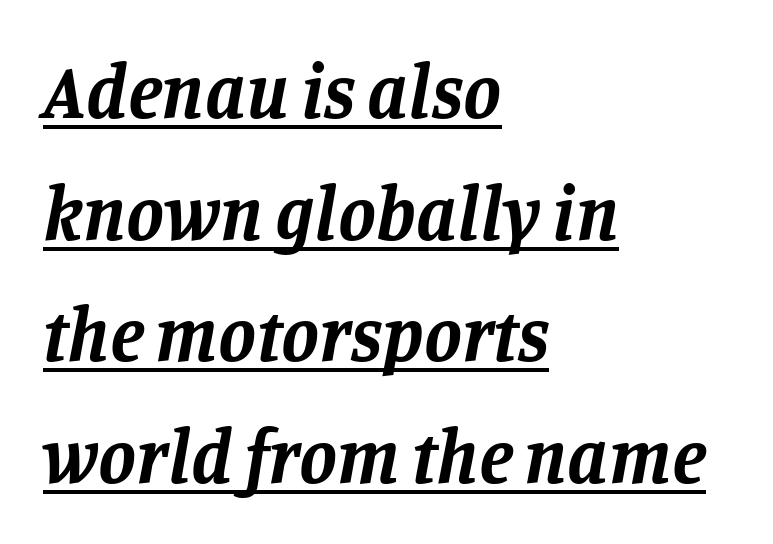
{"serif": "yes", "italic": "yes", "lean": "right", "slant_degrees": 11, "bold": "yes", "weight": "bold", "width": "normal", "stroke_contrast": "low", "x_height": "large", "monospaced": "no", "underline": "yes", "align": "left", "line_spacing": "normal", "line_spacing_ratio": 1.6, "letter_spacing": "normal", "letter_spacing_em": 0.0, "glyph_px": 76}
